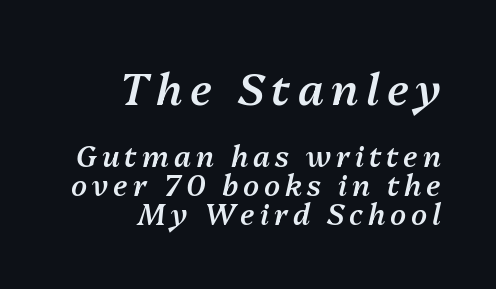
Q: Is the text bold? A: Semi-bold.
Q: Is the text italic (slanted)? A: Yes, it leans right by about 13 degrees.
Q: Is the text underlined? A: No.
Q: How is the paragraph aligned? A: Right-aligned.
Q: Is the spacing between lines tight, normal or loose? A: Tight.
Q: Which block of text is set in a larger size, the first (top) or the second (bottom)? A: The first (top) one.
Q: Width (condensed, normal, or wide)? A: Normal.
Q: Stroke contrast? A: Medium.
Q: x-height? A: Medium.
Q: Monospaced? A: No.
